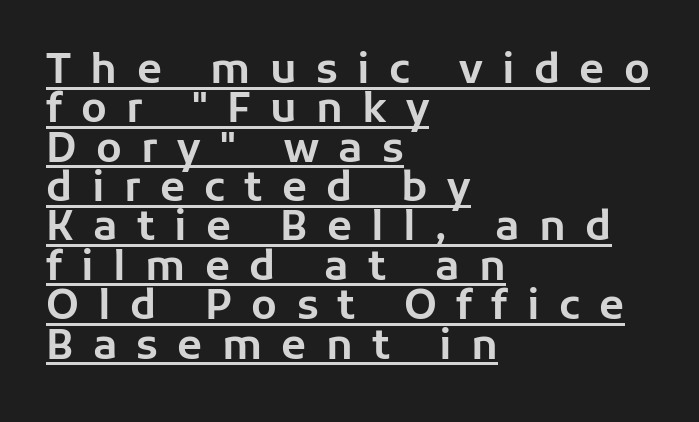
{"serif": "no", "italic": "no", "width": "normal", "stroke_contrast": "low", "x_height": "medium", "monospaced": "no", "underline": "yes", "align": "left", "line_spacing": "tight", "line_spacing_ratio": 0.96, "letter_spacing": "wide", "letter_spacing_em": 0.47, "glyph_px": 41}
